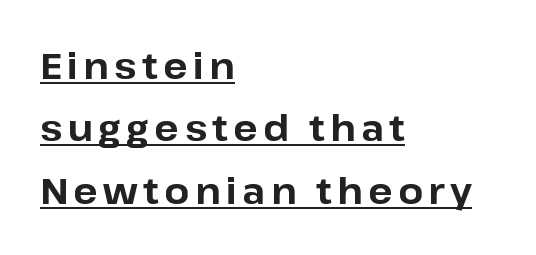
The image shows 36 px bold sans-serif type, upright; set left-aligned, line spacing 1.73x, underlined; low stroke contrast and a medium x-height.
